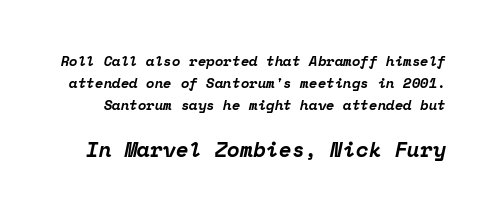
The image shows 21 px bold type, italic (leaning right); set normal line spacing (1.58x), normal letter spacing, not underlined; the second (bottom) block is 1.5x larger.
